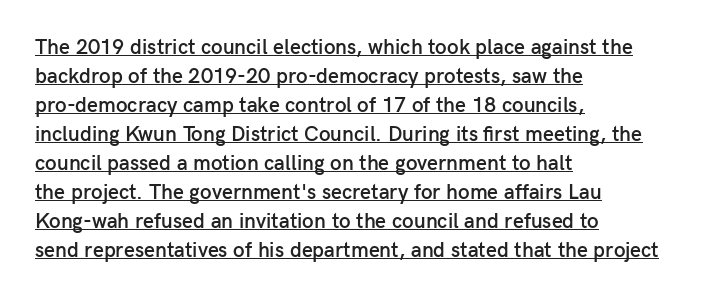
The image shows 21 px text type, upright; set left-aligned, normal line spacing (1.38x), normal letter spacing, underlined.
